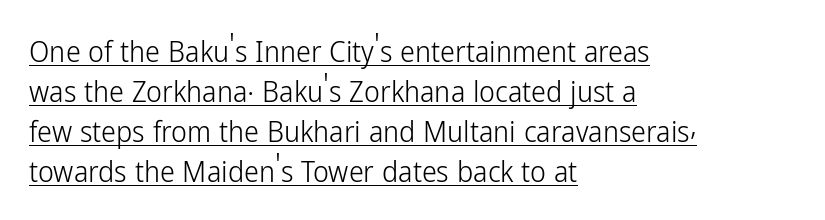
The face used here is a sans, in the tradition of grotesques and geometrics. Every word sits above its own underline. The space between consecutive lines is moderate. Upright lettering throughout. The weight tops out at a normal text grade. The letters advance in unequal steps, a hallmark of proportional type.
